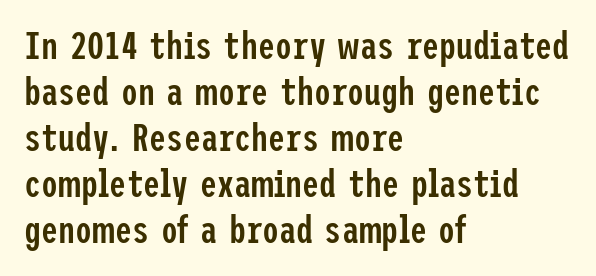
Stems and bowls a touch heavier than normal — semibold. Does the type have serifs? No, each stem ends abruptly. Compared with typical body copy, the letter spacing here is the same. The passage is arranged the way most books set body copy — flush left. In terms of posture, this sample is upright.
